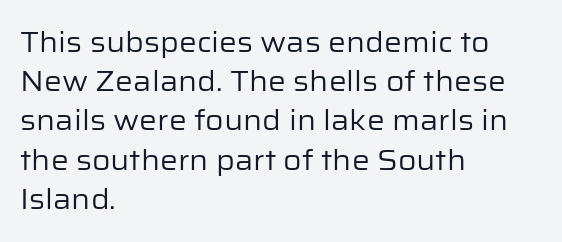
{"serif": "no", "italic": "no", "bold": "no", "weight": "regular", "width": "normal", "stroke_contrast": "low", "x_height": "medium", "monospaced": "no", "underline": "no", "align": "left", "line_spacing": "normal", "line_spacing_ratio": 1.4, "letter_spacing": "normal", "letter_spacing_em": 0.0, "glyph_px": 28}
